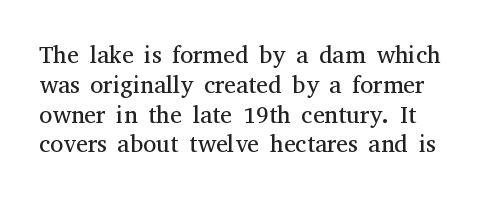
{"italic": "no", "bold": "no", "underline": "no", "line_spacing_ratio": 1.24, "letter_spacing": "normal", "letter_spacing_em": 0.0, "glyph_px": 24}
